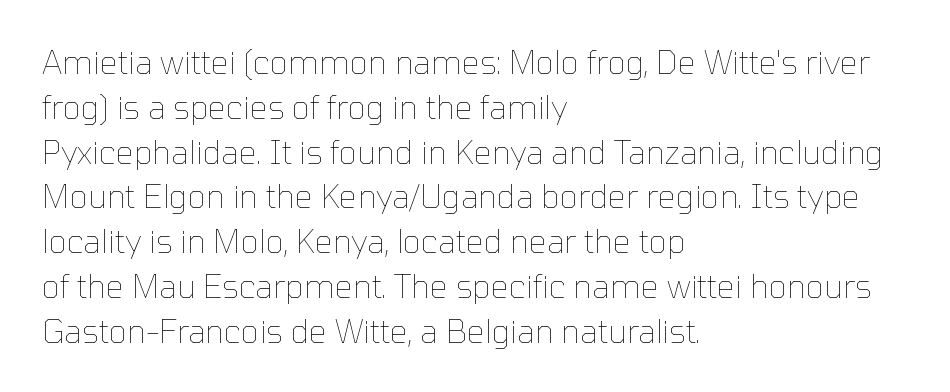
The image shows 32 px thin type, upright; set left-aligned, normal line spacing (1.4x), normal letter spacing, not underlined; low stroke contrast and a medium x-height.
